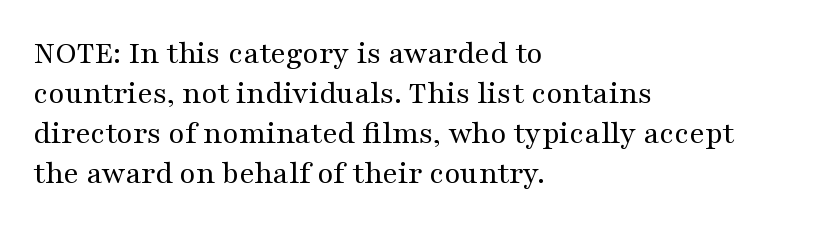
Q: Is the text bold? A: No.
Q: Is the text italic (slanted)? A: No, it is upright.
Q: Is the typeface a serif or a sans-serif typeface? A: Serif.
Q: Is the text underlined? A: No.
Q: How is the paragraph aligned? A: Left-aligned.
Q: Is the spacing between letters normal or unusually wide? A: Normal.
Q: Width (condensed, normal, or wide)? A: Wide.
Q: Stroke contrast? A: Medium.
Q: x-height? A: Medium.
Q: Monospaced? A: No.
